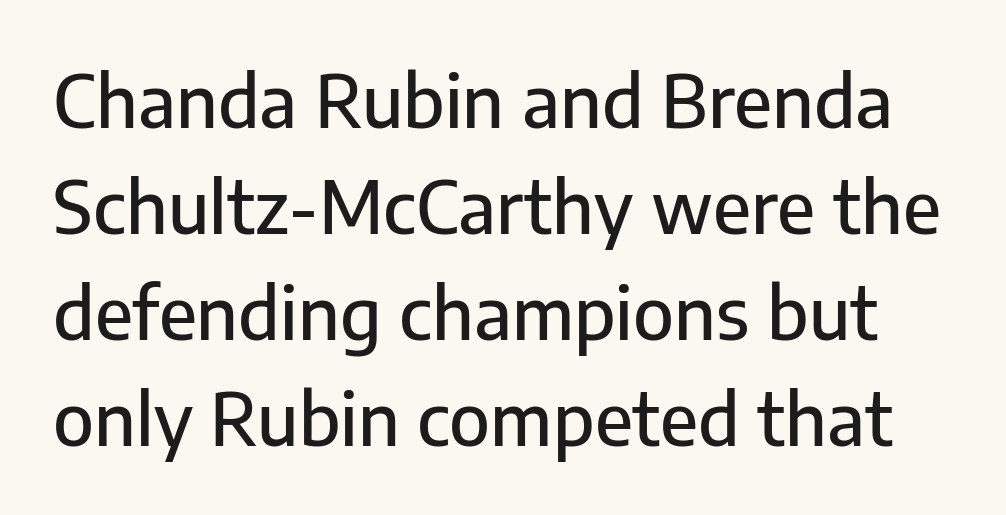
The image shows 72 px sans-serif type, upright; set normal line spacing (1.47x), normal letter spacing, not underlined; low stroke contrast and a medium x-height.
